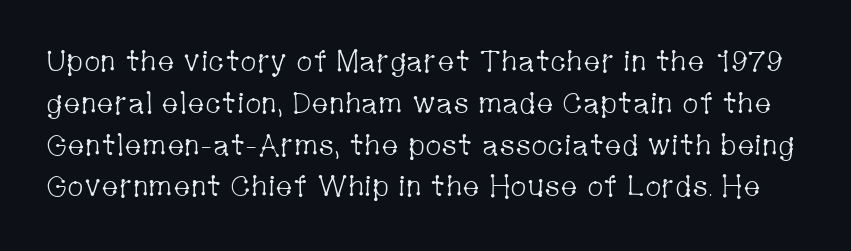
Reading down the column, the eye jumps a familiar distance to each next line. Glance below the letters and you will spot only blank space. The strokes are not fattened; the text isn't bold. Style check: upright. Do the characters align in a grid? No, the font is proportional. This is serif lettering, the kind often seen in printed books.
